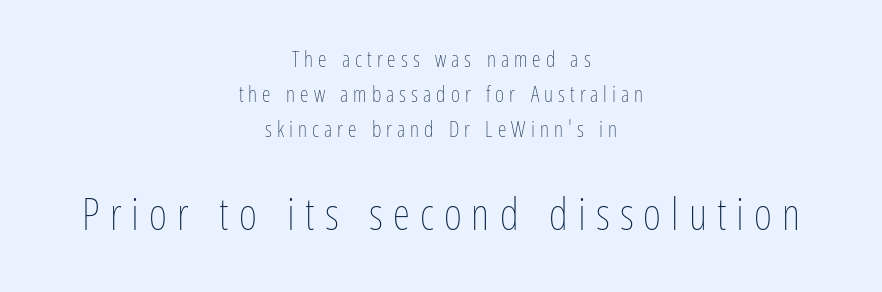
Q: Is the text bold? A: No.
Q: Is the text italic (slanted)? A: No, it is upright.
Q: Is the text underlined? A: No.
Q: How is the paragraph aligned? A: Centered.
Q: Is the spacing between letters normal or unusually wide? A: Unusually wide.
Q: Is the spacing between lines tight, normal or loose? A: Normal.
Q: Which block of text is set in a larger size, the first (top) or the second (bottom)? A: The second (bottom) one.
Q: Width (condensed, normal, or wide)? A: Condensed.
Q: Stroke contrast? A: Low.
Q: x-height? A: Medium.
Q: Monospaced? A: No.
